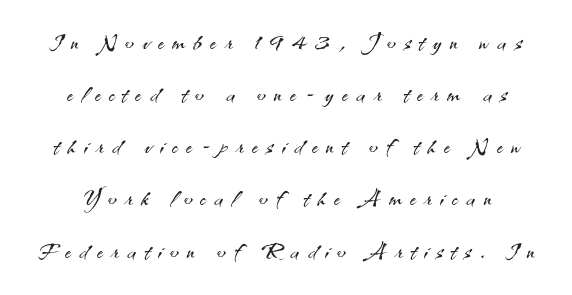
{"serif": "no", "bold": "no", "weight": "light", "width": "normal", "stroke_contrast": "medium", "x_height": "small", "monospaced": "no", "underline": "no", "align": "center", "line_spacing": "normal", "line_spacing_ratio": 1.63, "letter_spacing": "wide", "letter_spacing_em": 0.27, "glyph_px": 32}
